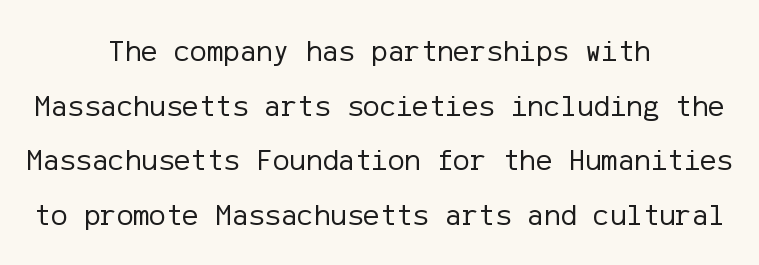
{"serif": "no", "italic": "no", "bold": "no", "weight": "regular", "width": "normal", "stroke_contrast": "low", "x_height": "medium", "underline": "no", "align": "center", "line_spacing_ratio": 1.76, "letter_spacing": "normal", "letter_spacing_em": 0.0, "glyph_px": 31}
